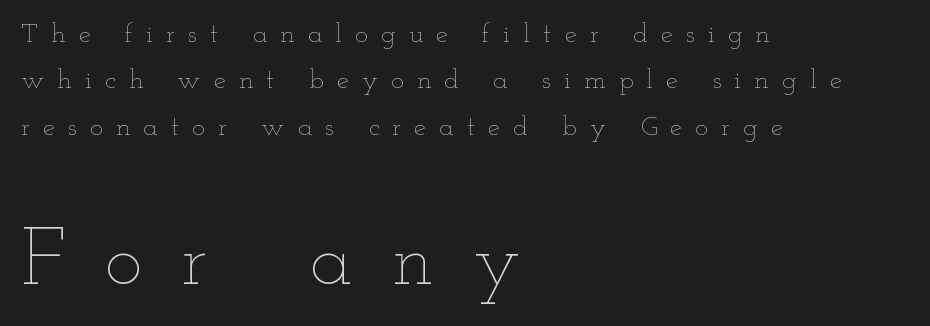
{"italic": "no", "bold": "no", "weight": "thin", "width": "wide", "stroke_contrast": "low", "x_height": "small", "monospaced": "no", "underline": "no", "align": "left", "line_spacing_ratio": 1.72, "letter_spacing": "wide", "letter_spacing_em": 0.49, "larger_block": "second", "size_ratio": 2.96, "glyph_px": 80}
